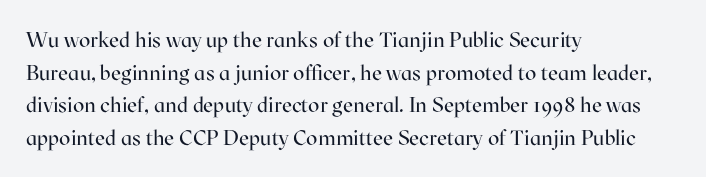
The axis of the letterforms is exactly vertical. Here the glyphs are tracked normally, forming tight word shapes. Descenders hang freely into open space. Line beginnings align vertically; line endings do not. The rows are spaced the way most documents space them.
